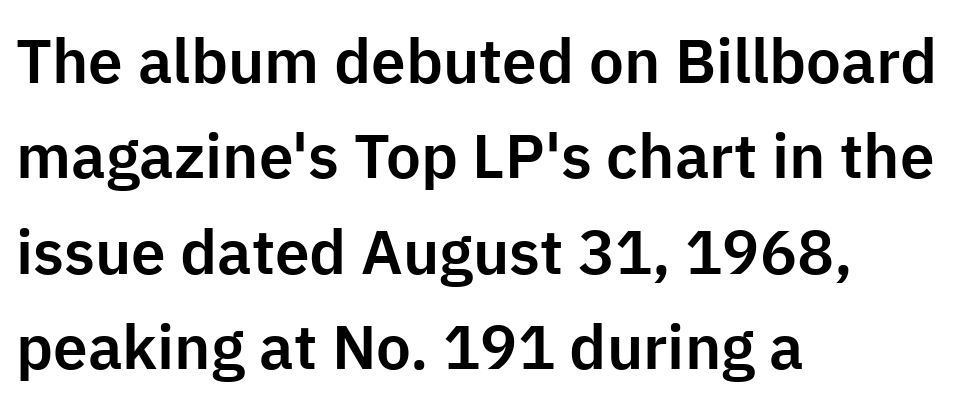
{"serif": "no", "italic": "no", "width": "normal", "stroke_contrast": "low", "x_height": "medium", "monospaced": "no", "underline": "no", "align": "left", "line_spacing": "normal", "line_spacing_ratio": 1.54, "letter_spacing": "normal", "letter_spacing_em": 0.0, "glyph_px": 62}
